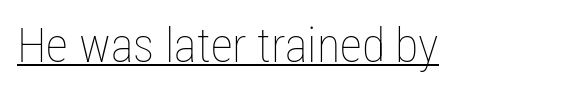
A continuous stroke trails under the words, as in a hyperlink. Posture: upright roman. Here the designer chose a conventional face with non-uniform glyph widths. Spacing between characters is what you'd get straight out of the box.
